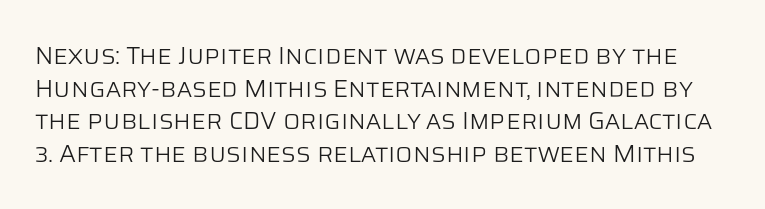
The typography opts for an upright posture over an oblique one. Notice how descenders clear the ascenders below comfortably — that's standard leading. Is the type heavy? It reads as light-to-regular instead. The area under the type is left untouched. The face used here is rendered with its standard letterfit.
